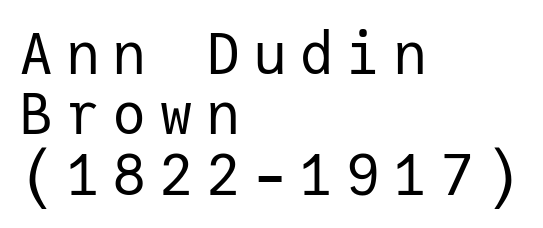
Summary of vertical rhythm: compact, with narrow interline spacing. The space directly below the letters is spotless. This sample uses expanded letter spacing, leaving extra air between glyphs. Do the letters lean? They stand straight.
